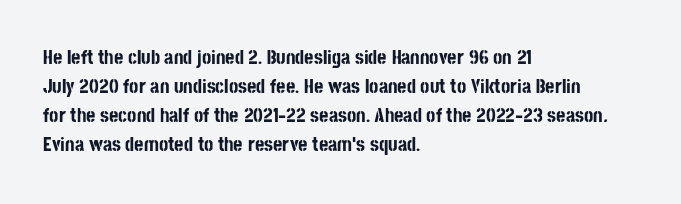
The image shows 20 px bold type, upright; set left-aligned, normal line spacing (1.45x), normal letter spacing, not underlined.
